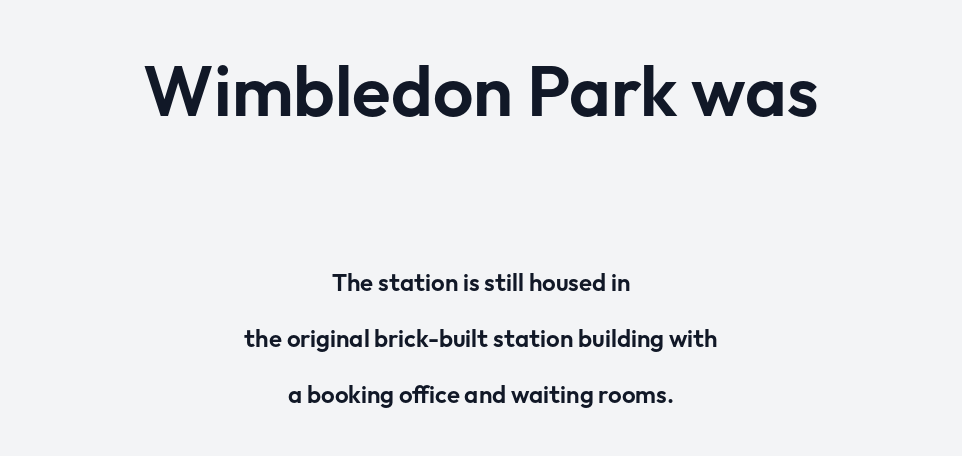
Q: Is the text italic (slanted)? A: No, it is upright.
Q: Is the typeface a serif or a sans-serif typeface? A: Sans-serif.
Q: Is the text underlined? A: No.
Q: How is the paragraph aligned? A: Centered.
Q: Is the spacing between letters normal or unusually wide? A: Normal.
Q: Is the spacing between lines tight, normal or loose? A: Loose.
Q: Which block of text is set in a larger size, the first (top) or the second (bottom)? A: The first (top) one.
Q: Width (condensed, normal, or wide)? A: Normal.
Q: Stroke contrast? A: Low.
Q: x-height? A: Medium.
Q: Monospaced? A: No.
